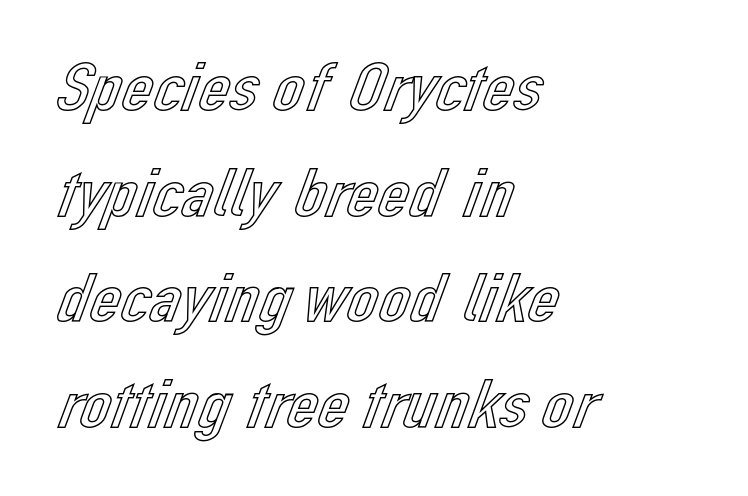
{"width": "normal", "x_height": "medium", "monospaced": "no", "underline": "no", "align": "left", "line_spacing": "normal", "line_spacing_ratio": 1.51, "letter_spacing": "normal", "letter_spacing_em": 0.0, "glyph_px": 70}
